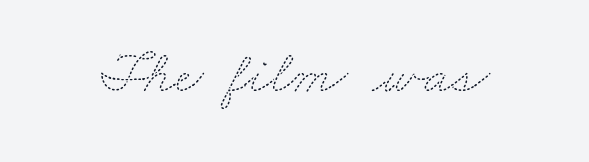
The image shows 61 px thin, wide type; set normal letter spacing, not underlined; medium stroke contrast and a small x-height.
